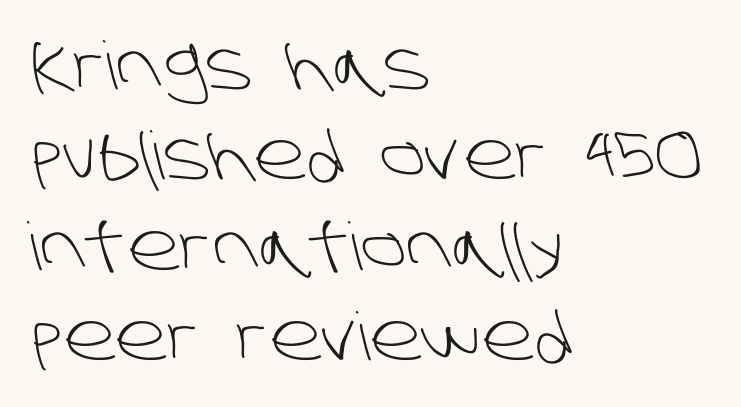
The passage shown is not bold in any degree. A bare baseline throughout the passage. Visually the block forms a straight wall on the left and a jagged coastline on the right. The face used here is proportionally spaced, like ordinary book or web type.
